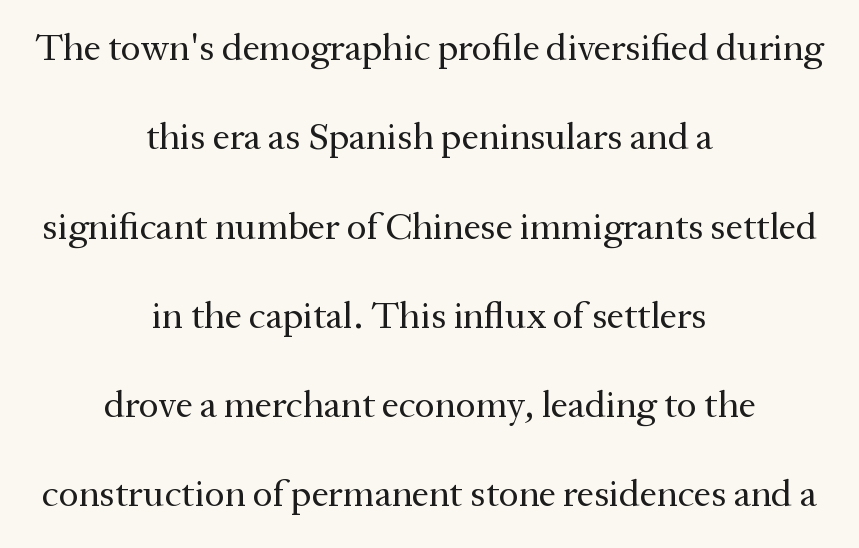
Here the designer chose a conventional face with non-uniform glyph widths. Does the copy run flush right? No — it is centered line by line. Check the space under the baseline: it is left empty. Successive baselines arrive slowly, with a big drop between each.
